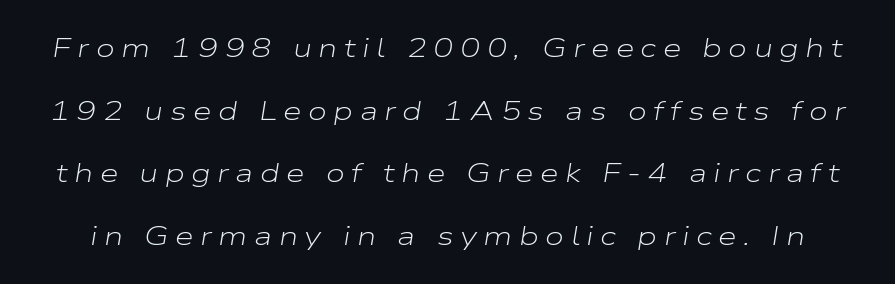
The image shows 27 px text type, italic (leaning right); set loose line spacing (2.32x), unusually wide letter spacing (+0.24 em), not underlined.
